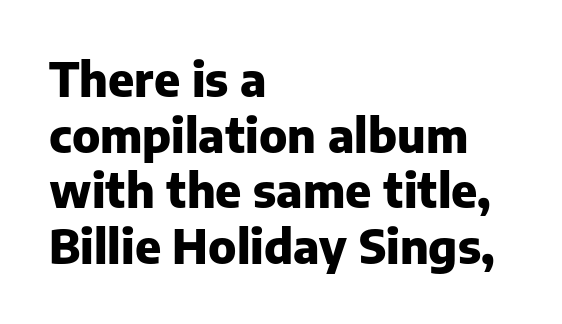
The type is set solid horizontally, with unmodified tracking. A typesetter would label this face a sans. You'd pick this weight for a headline — it's a proper bold. If you drew a ruler down the left edge, every line would touch it.
